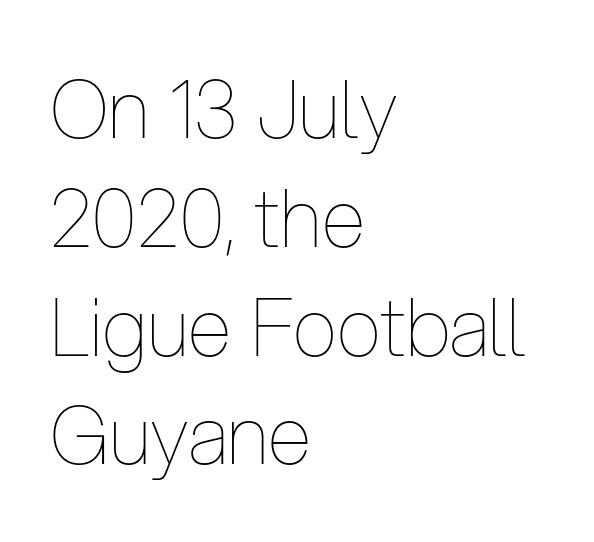
The image shows 80 px thin, condensed type, upright; set left-aligned, normal line spacing (1.36x), normal letter spacing, not underlined; low stroke contrast and a medium x-height.
